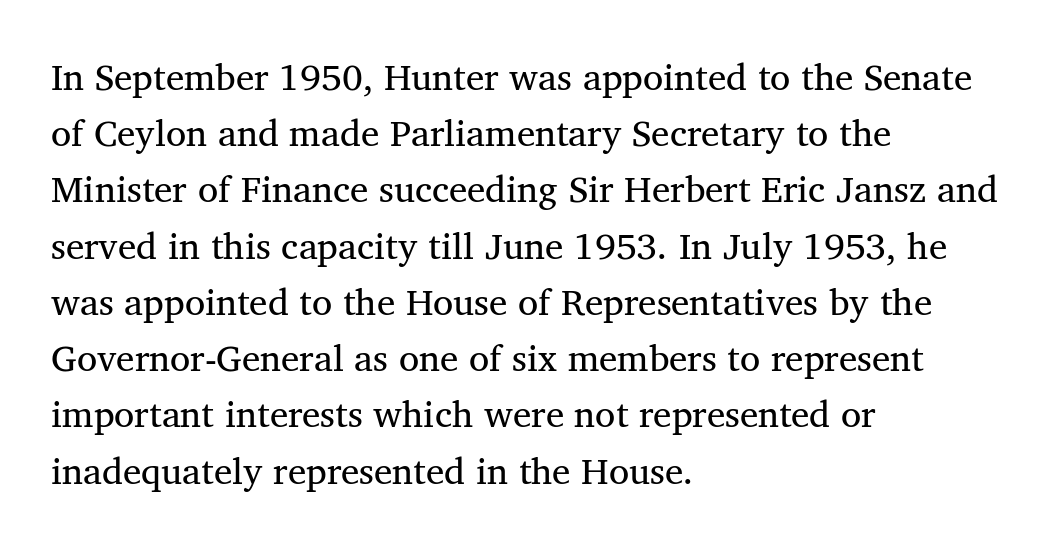
{"serif": "yes", "italic": "no", "bold": "no", "weight": "regular", "width": "normal", "stroke_contrast": "medium", "x_height": "medium", "monospaced": "no", "underline": "no", "align": "left", "line_spacing": "normal", "line_spacing_ratio": 1.52, "letter_spacing": "normal", "letter_spacing_em": 0.0, "glyph_px": 37}
